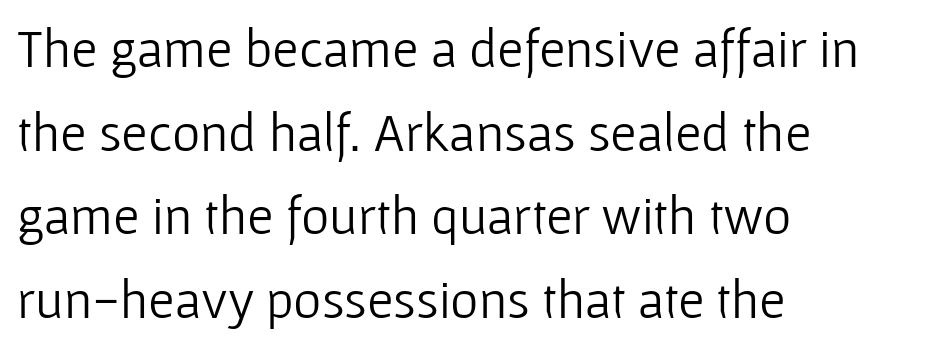
Ink coverage per letter is moderate at most. Each row of text sits above clean, open space. Leading matches the norm, producing a regular column. One-word summary of the alignment: left. Note the varied advance widths — an 'i' is clearly narrower than an 'm'. Posture: upright roman.
